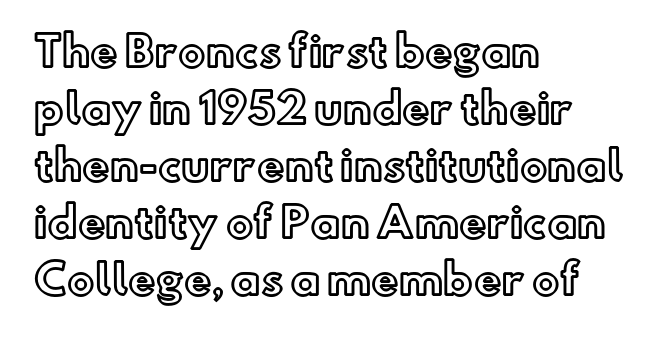
Tracking here is standard; glyphs follow each other at the usual distance. The letters advance in unequal steps, a hallmark of proportional type. A normal amount of white space separates one row of letters from the next. The rendering anchors every line to the left-hand side. Notice how the stems are strictly vertical — no italics here.
